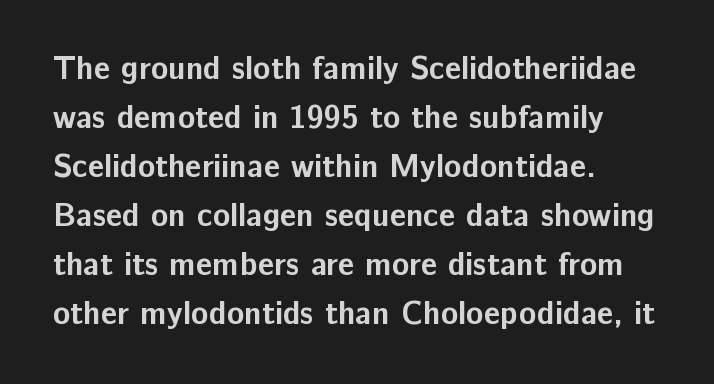
{"serif": "no", "italic": "no", "bold": "yes", "weight": "bold", "width": "normal", "stroke_contrast": "low", "x_height": "medium", "monospaced": "no", "underline": "no", "align": "left", "line_spacing": "normal", "line_spacing_ratio": 1.53, "letter_spacing": "normal", "letter_spacing_em": 0.0, "glyph_px": 32}
